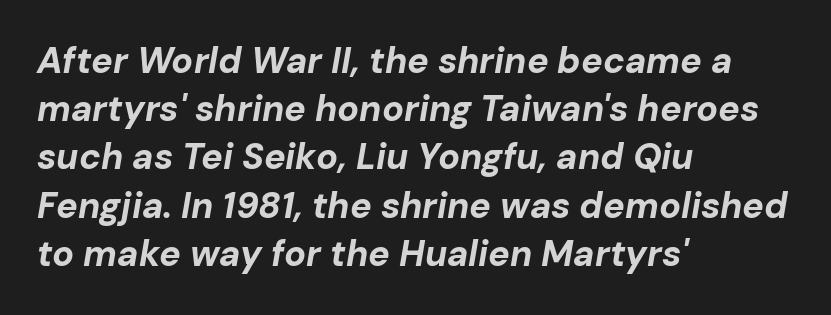
Q: Is the text bold? A: Yes.
Q: Is the text italic (slanted)? A: Yes, it leans right by about 10 degrees.
Q: Is the text underlined? A: No.
Q: How is the paragraph aligned? A: Left-aligned.
Q: Is the spacing between letters normal or unusually wide? A: Normal.
Q: Is the spacing between lines tight, normal or loose? A: Normal.
Q: Width (condensed, normal, or wide)? A: Normal.
Q: Stroke contrast? A: Low.
Q: x-height? A: Medium.
Q: Monospaced? A: No.
